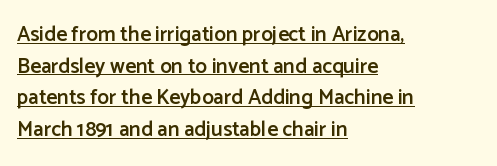
The image shows 21 px text type, upright; set left-aligned, normal line spacing (1.51x), normal letter spacing, underlined.
